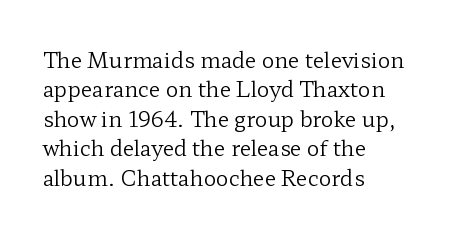
A clean baseline with only descenders dipping below it. If you drew a line through each stem, it would be perfectly vertical. Honestly, the row spacing looks completely unremarkable. Is this a heavy cut? Hardly; it is regular or lighter.
